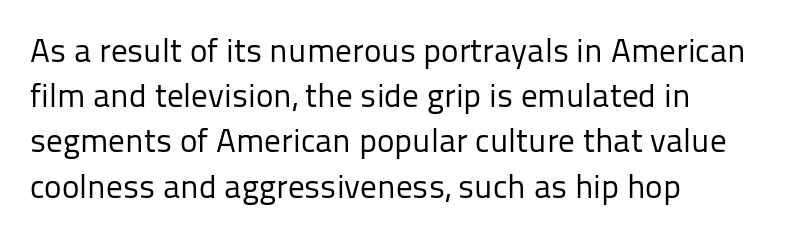
Varying glyph widths throughout — classic text-font behaviour. Underline: absent. The line texture is even and compact thanks to regular tracking. Does the type have serifs? No, each stem ends abruptly. What's the leading like? Ordinary, nothing unusual.
